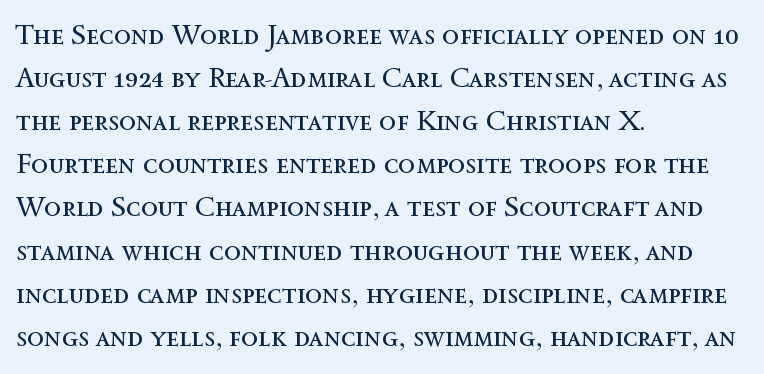
The image shows 28 px regular-weight type, upright; set left-aligned, normal line spacing (1.54x), normal letter spacing, not underlined; a medium x-height.
